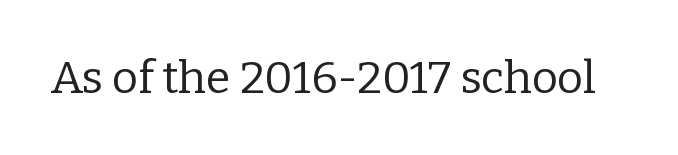
{"serif": "yes", "italic": "no", "bold": "no", "weight": "regular", "width": "normal", "stroke_contrast": "low", "x_height": "medium", "monospaced": "no", "underline": "no", "letter_spacing": "normal", "letter_spacing_em": 0.0, "glyph_px": 45}
